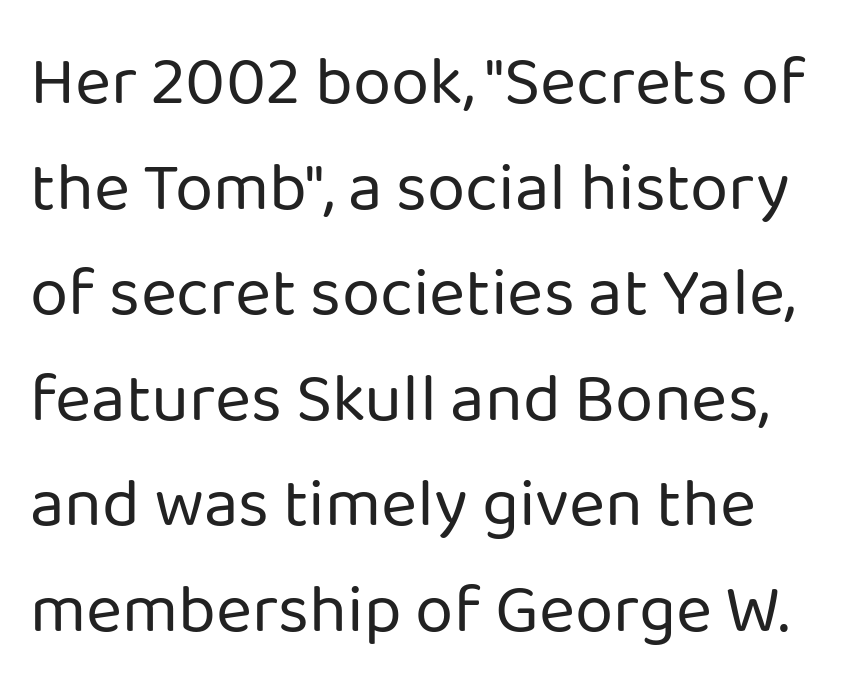
{"serif": "no", "italic": "no", "bold": "no", "weight": "regular", "width": "normal", "stroke_contrast": "low", "x_height": "medium", "monospaced": "no", "underline": "no", "line_spacing": "normal", "line_spacing_ratio": 1.53, "letter_spacing": "normal", "letter_spacing_em": 0.0, "glyph_px": 69}
